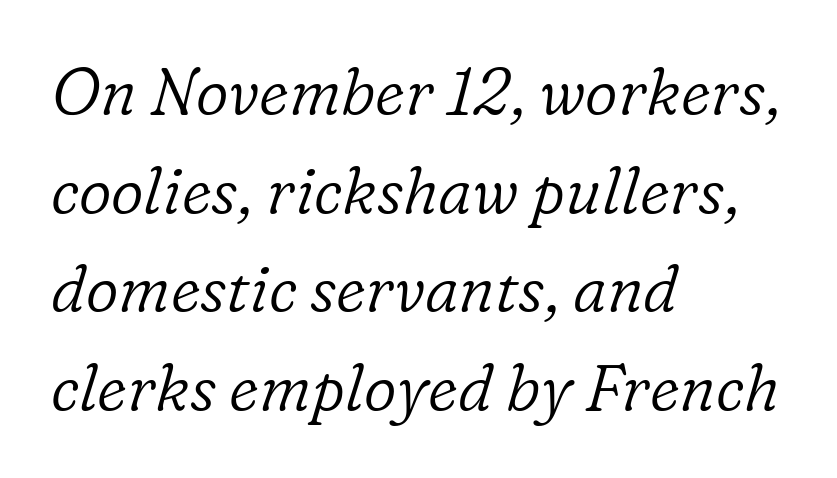
{"serif": "yes", "italic": "yes", "lean": "right", "slant_degrees": 16, "bold": "no", "weight": "light", "width": "normal", "stroke_contrast": "low", "x_height": "medium", "monospaced": "no", "underline": "no", "align": "left", "line_spacing": "normal", "line_spacing_ratio": 1.54, "letter_spacing": "normal", "letter_spacing_em": 0.0, "glyph_px": 64}
